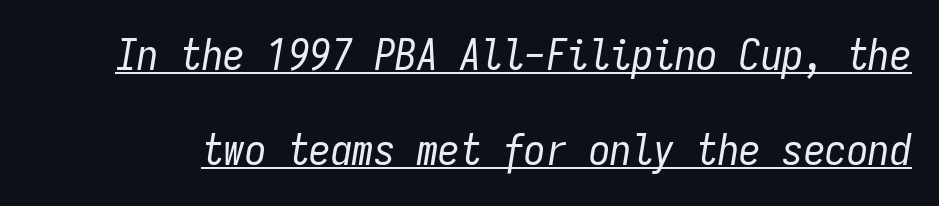
{"italic": "yes", "lean": "right", "slant_degrees": 9, "bold": "no", "weight": "regular", "width": "condensed", "stroke_contrast": "low", "x_height": "medium", "monospaced": "yes", "underline": "yes", "line_spacing": "loose", "line_spacing_ratio": 2.2, "letter_spacing": "normal", "letter_spacing_em": 0.0, "glyph_px": 43}
